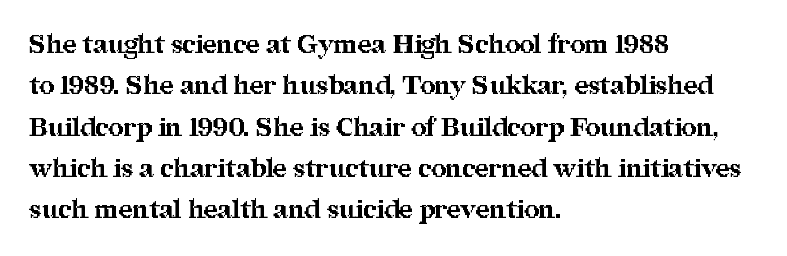
Descenders are the only things crossing below the line. Honestly, the row spacing looks completely unremarkable. The font is running at its bold setting. Inter-character spacing is left at the font's built-in metrics. Vertical strokes here are truly vertical.
